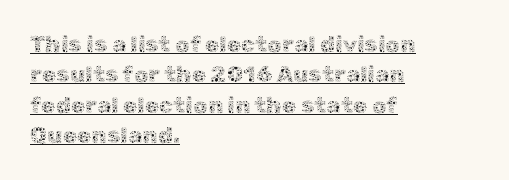
Q: Is the text bold? A: No.
Q: Is the text italic (slanted)? A: No, it is upright.
Q: Is the text underlined? A: Yes.
Q: How is the paragraph aligned? A: Left-aligned.
Q: Is the spacing between letters normal or unusually wide? A: Normal.
Q: Is the spacing between lines tight, normal or loose? A: Normal.
